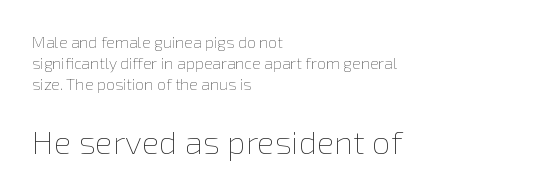
Q: Is the text bold? A: No.
Q: Is the text italic (slanted)? A: No, it is upright.
Q: Is the text underlined? A: No.
Q: How is the paragraph aligned? A: Left-aligned.
Q: Is the spacing between letters normal or unusually wide? A: Normal.
Q: Is the spacing between lines tight, normal or loose? A: Normal.
Q: Which block of text is set in a larger size, the first (top) or the second (bottom)? A: The second (bottom) one.
Q: Width (condensed, normal, or wide)? A: Normal.
Q: Stroke contrast? A: Low.
Q: x-height? A: Medium.
Q: Monospaced? A: No.
